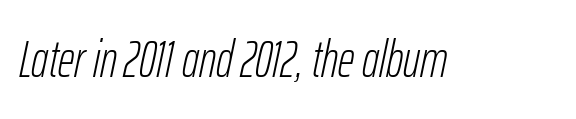
The font's italic variant was chosen for this text. Descender tails drop into unmarked territory. Default kerning and tracking; the words read as compact shapes. Is this a fixed-width face? No — the glyphs have proportional, varying widths. The strokes are not fattened; the text isn't bold.
